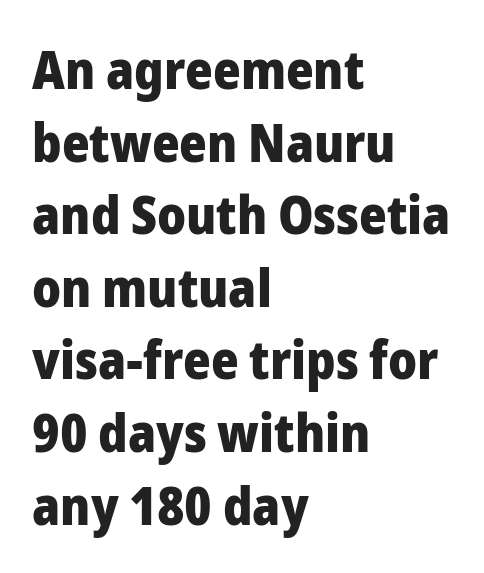
Honestly, the row spacing looks completely unremarkable. The string is rendered with underlining switched off. Varying glyph widths throughout — classic text-font behaviour. Bold? Absolutely — the strokes are thick and heavy. What stands out about the letter spacing? Nothing — it is the standard amount.
